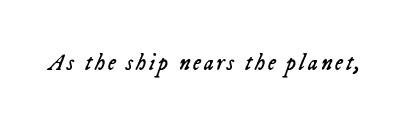
Q: Is the text bold? A: No.
Q: Is the text italic (slanted)? A: Yes, it leans right by about 23 degrees.
Q: Is the text underlined? A: No.
